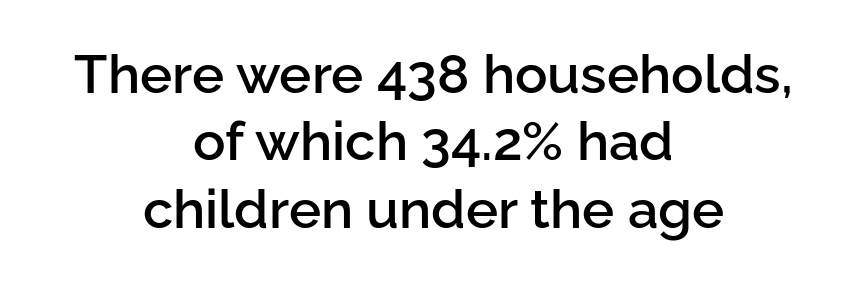
{"serif": "no", "italic": "no", "bold": "semi", "weight": "semibold", "width": "normal", "stroke_contrast": "low", "x_height": "medium", "monospaced": "no", "underline": "no", "align": "center", "line_spacing": "normal", "line_spacing_ratio": 1.25, "letter_spacing": "normal", "letter_spacing_em": 0.0, "glyph_px": 54}
